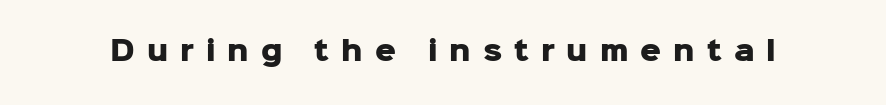
The image shows 26 px bold type, upright; set unusually wide letter spacing (+0.46 em), not underlined.
